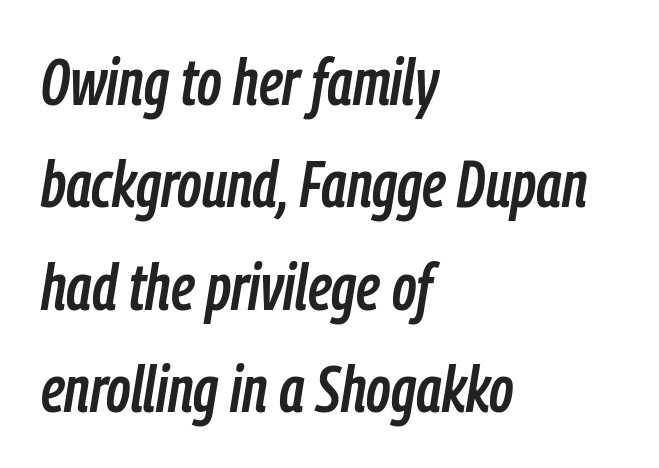
Q: Is the text italic (slanted)? A: Yes, it leans right by about 9 degrees.
Q: Is the text underlined? A: No.
Q: How is the paragraph aligned? A: Left-aligned.
Q: Is the spacing between letters normal or unusually wide? A: Normal.
Q: Is the spacing between lines tight, normal or loose? A: Normal.
Q: Width (condensed, normal, or wide)? A: Condensed.
Q: Stroke contrast? A: Low.
Q: x-height? A: Medium.
Q: Monospaced? A: No.
